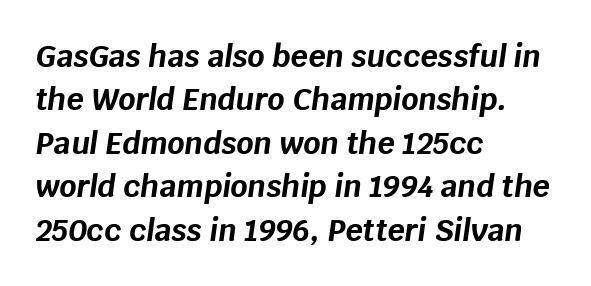
Descender tails drop into unmarked territory. How heavy is the stroke? Heavy — this is a bold. The typesetter chose a ragged-right arrangement here. This sample has the flowing, uneven cadence of proportional lettering. Default kerning and tracking; the words read as compact shapes. This is oblique type, the kind used for emphasis or titles.
